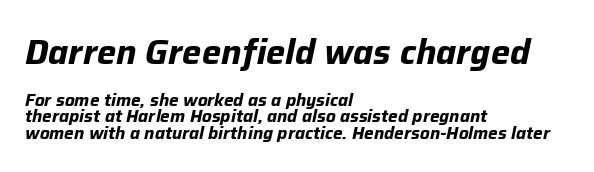
Q: Is the text bold? A: Yes.
Q: Is the text italic (slanted)? A: Yes, it leans right by about 12 degrees.
Q: Is the text underlined? A: No.
Q: How is the paragraph aligned? A: Left-aligned.
Q: Is the spacing between letters normal or unusually wide? A: Normal.
Q: Is the spacing between lines tight, normal or loose? A: Tight.
Q: Which block of text is set in a larger size, the first (top) or the second (bottom)? A: The first (top) one.
Q: Width (condensed, normal, or wide)? A: Normal.
Q: Stroke contrast? A: Low.
Q: x-height? A: Medium.
Q: Monospaced? A: No.
